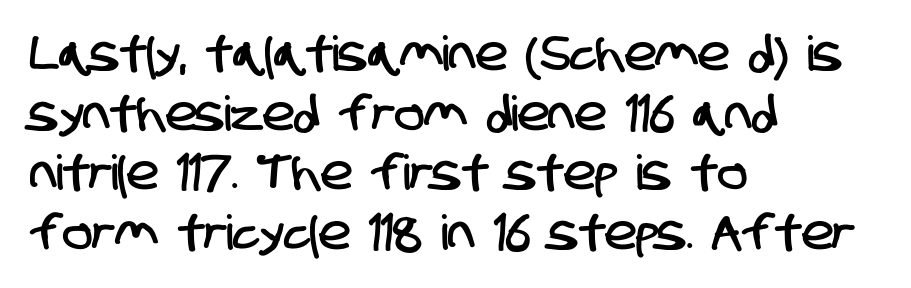
Q: Is the typeface a serif or a sans-serif typeface? A: Sans-serif.
Q: Is the text underlined? A: No.
Q: How is the paragraph aligned? A: Left-aligned.
Q: Is the spacing between letters normal or unusually wide? A: Normal.
Q: Width (condensed, normal, or wide)? A: Condensed.
Q: Stroke contrast? A: Low.
Q: x-height? A: Large.
Q: Monospaced? A: No.
